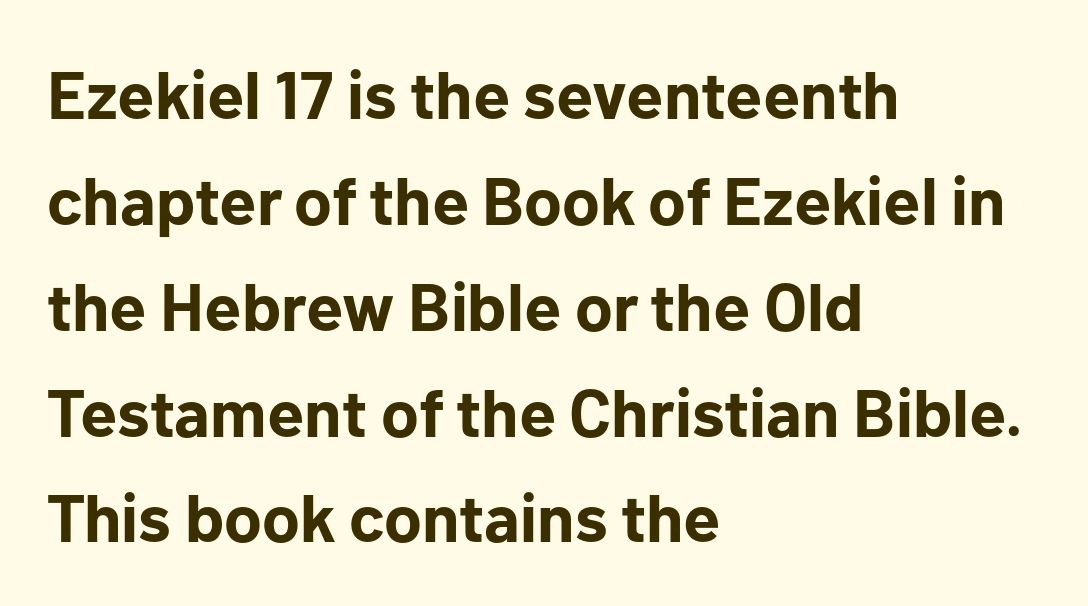
A typesetter would call this leading conventional body-copy spacing. The face used here is proportionally spaced, like ordinary book or web type. Descender tails drop into unmarked territory. Compared with a centered layout, this one pins lines to the left instead.
